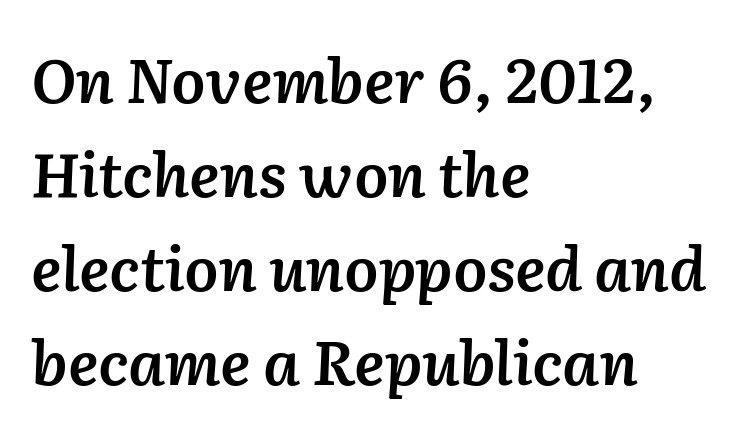
The image shows 61 px semibold type, italic (leaning right); set left-aligned, normal line spacing (1.54x), normal letter spacing, not underlined; low stroke contrast and a medium x-height.
